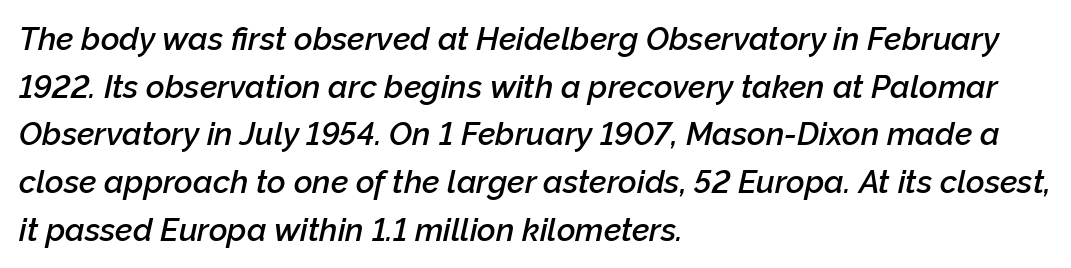
The image shows 32 px semibold type, italic (leaning right); set left-aligned, normal line spacing (1.49x), normal letter spacing, not underlined; low stroke contrast and a medium x-height.
